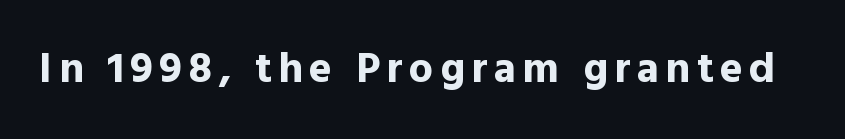
Summary of weight: heavy, a full bold. Is this a fixed-width face? No — the glyphs have proportional, varying widths. Has an underline been added? It has not. When letters stand straight like this, we call the style roman or upright.
